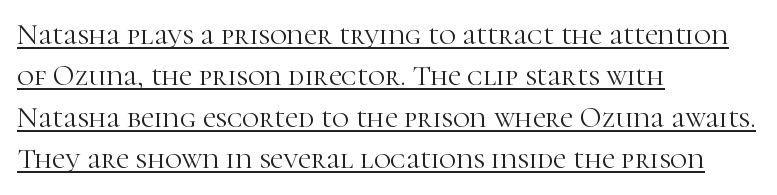
The image shows 29 px light serif type, upright; set left-aligned, normal line spacing (1.43x), normal letter spacing, underlined; high stroke contrast and a medium x-height.
